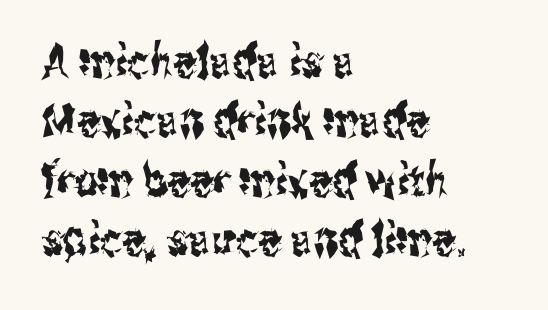
{"serif": "no", "italic": "no", "width": "condensed", "stroke_contrast": "medium", "x_height": "medium", "monospaced": "no", "underline": "no", "align": "left", "line_spacing": "normal", "line_spacing_ratio": 1.29, "letter_spacing": "normal", "letter_spacing_em": 0.0, "glyph_px": 46}
